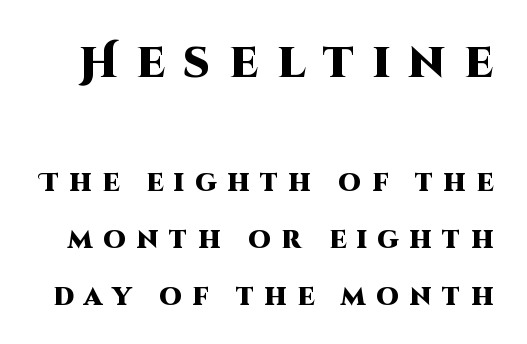
Plain, unruled lines of type. Nope, not italic — everything's standing straight. Larger block? The one above; the one below is distinctly smaller. The letters carry no serifs — their stems end cleanly without finishing strokes. Set as a true bold cut, around the 700 mark.
